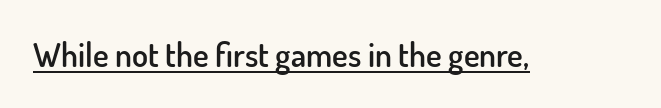
Q: Is the text bold? A: Semi-bold.
Q: Is the text italic (slanted)? A: No, it is upright.
Q: Is the typeface a serif or a sans-serif typeface? A: Sans-serif.
Q: Is the text underlined? A: Yes.
Q: Is the spacing between letters normal or unusually wide? A: Normal.
Q: Width (condensed, normal, or wide)? A: Normal.
Q: Stroke contrast? A: Low.
Q: x-height? A: Small.
Q: Monospaced? A: No.
